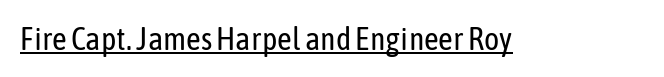
The image shows 32 px regular-weight, condensed sans-serif type, upright; set normal letter spacing, underlined; low stroke contrast and a medium x-height.
